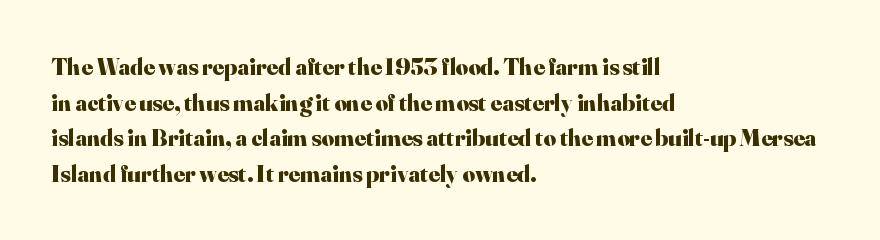
Its strokes are broad and dark, the hallmark of bold type. Short and long lines alike share a common starting point at left. Reading down the column, the eye jumps a familiar distance to each next line. Bare-footed words on every line.
